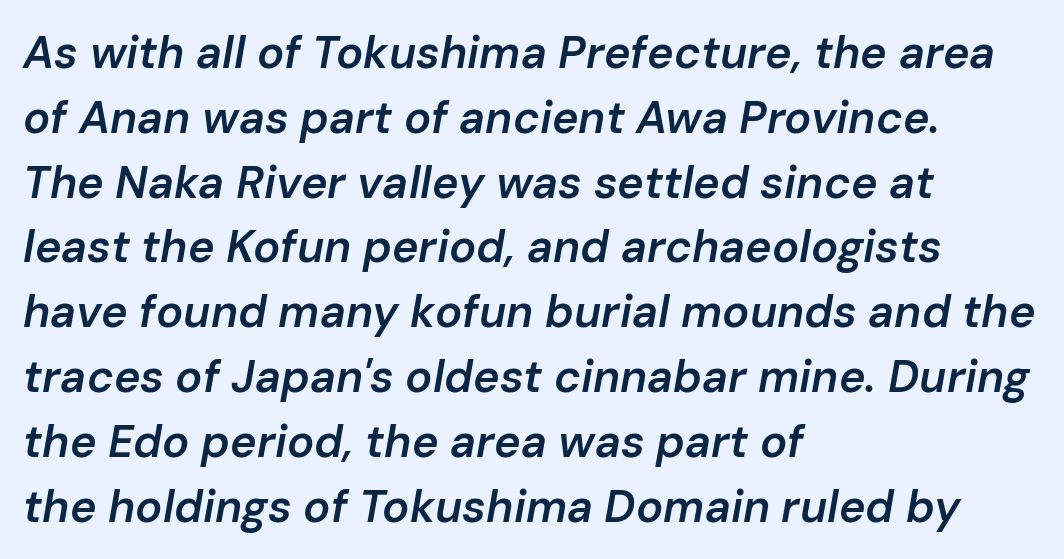
Would a proofreader flag this as italicized? Yes. The zone under the glyphs is completely vacant. The face used here is proportionally spaced, like ordinary book or web type. Quick note: interline space is typical. Visually the block forms a straight wall on the left and a jagged coastline on the right.
